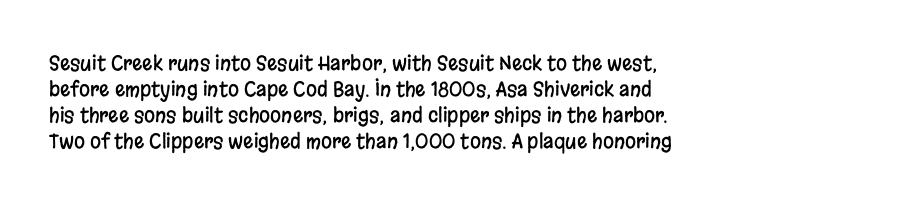
{"italic": "no", "underline": "no", "align": "left", "line_spacing": "normal", "line_spacing_ratio": 1.3, "letter_spacing": "normal", "letter_spacing_em": 0.0, "glyph_px": 20}
